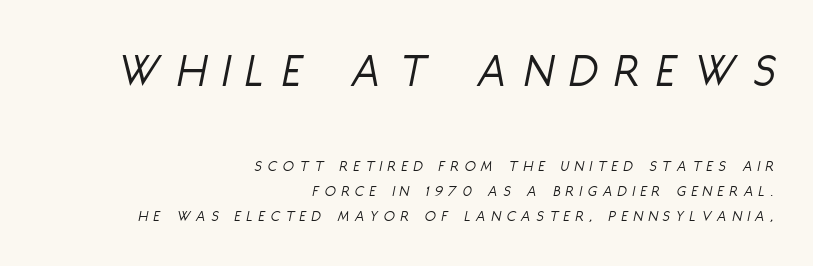
Q: Is the text bold? A: No.
Q: Is the text italic (slanted)? A: Yes, it leans right by about 11 degrees.
Q: Is the text underlined? A: No.
Q: How is the paragraph aligned? A: Right-aligned.
Q: Is the spacing between letters normal or unusually wide? A: Unusually wide.
Q: Is the spacing between lines tight, normal or loose? A: Normal.
Q: Which block of text is set in a larger size, the first (top) or the second (bottom)? A: The first (top) one.
Q: Width (condensed, normal, or wide)? A: Condensed.
Q: Stroke contrast? A: Low.
Q: x-height? A: Large.
Q: Monospaced? A: No.
